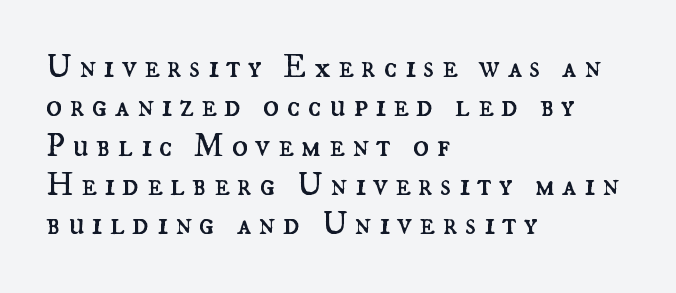
The image shows 33 px regular-weight type, upright; set left-aligned, line spacing 1.19x, unusually wide letter spacing (+0.22 em), not underlined; medium stroke contrast and a small x-height.
